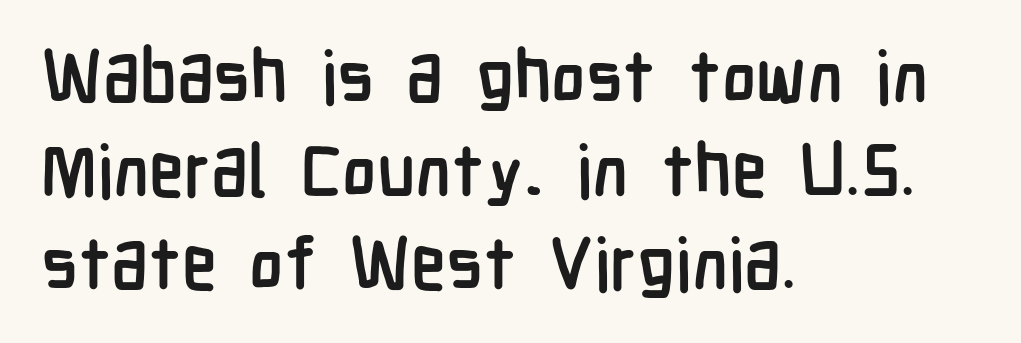
The image shows 72 px semibold, condensed sans-serif type, upright; set left-aligned, normal line spacing (1.3x), normal letter spacing, not underlined; low stroke contrast and a medium x-height.
